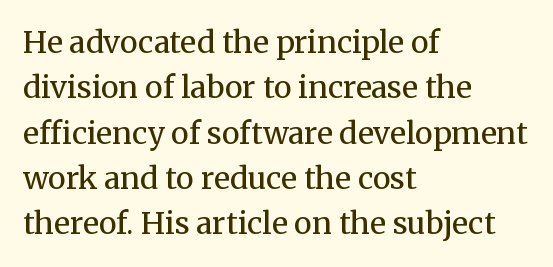
Check under the words: just untouched page. The rendering anchors every line to the left-hand side. This is roman type, the default non-slanted kind. The weight tops out at a normal text grade.
